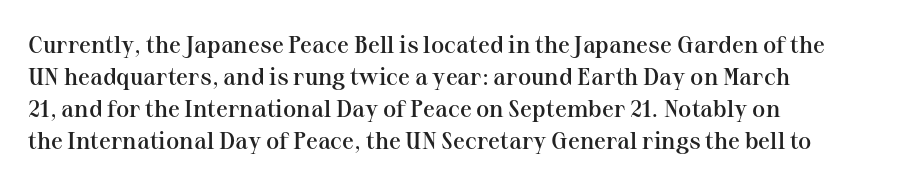
{"italic": "no", "bold": "semi", "underline": "no", "align": "left", "line_spacing": "normal", "line_spacing_ratio": 1.34, "letter_spacing": "normal", "letter_spacing_em": 0.0, "glyph_px": 24}
